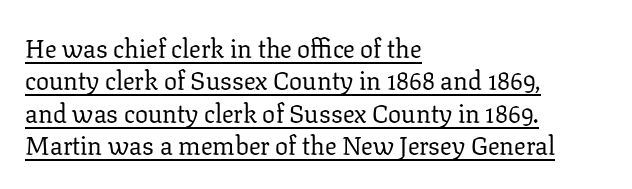
Q: Is the text bold? A: No.
Q: Is the text italic (slanted)? A: No, it is upright.
Q: Is the text underlined? A: Yes.
Q: How is the paragraph aligned? A: Left-aligned.
Q: Is the spacing between letters normal or unusually wide? A: Normal.
Q: Is the spacing between lines tight, normal or loose? A: Normal.
